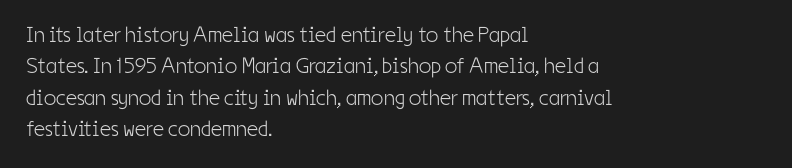
{"italic": "no", "bold": "no", "underline": "no", "align": "left", "line_spacing": "normal", "line_spacing_ratio": 1.43, "letter_spacing": "normal", "letter_spacing_em": 0.0, "glyph_px": 22}
